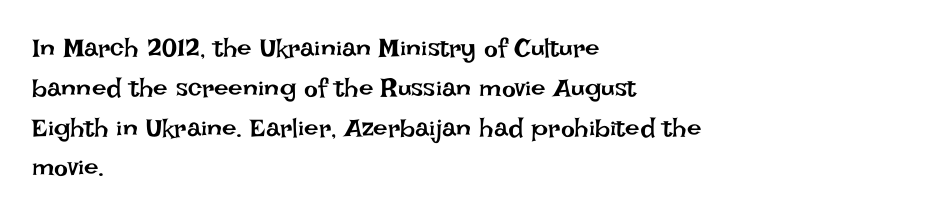
{"italic": "no", "bold": "no", "underline": "no", "align": "left", "line_spacing": "normal", "line_spacing_ratio": 1.53, "letter_spacing": "normal", "letter_spacing_em": 0.0, "glyph_px": 26}
